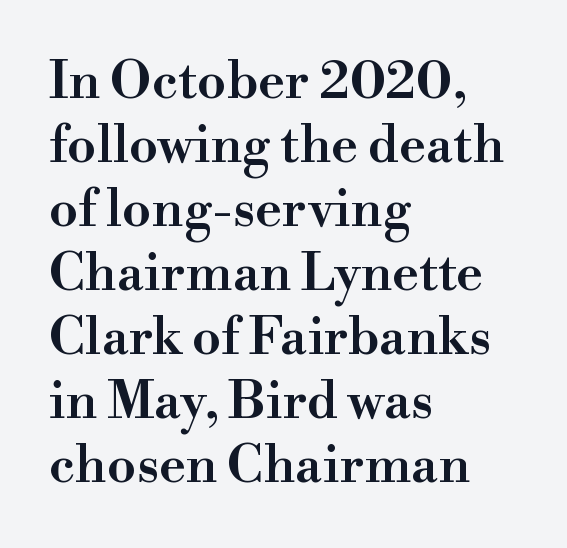
Q: Is the text bold? A: Semi-bold.
Q: Is the text italic (slanted)? A: No, it is upright.
Q: Is the typeface a serif or a sans-serif typeface? A: Serif.
Q: Is the text underlined? A: No.
Q: How is the paragraph aligned? A: Left-aligned.
Q: Is the spacing between letters normal or unusually wide? A: Normal.
Q: Width (condensed, normal, or wide)? A: Normal.
Q: Stroke contrast? A: High.
Q: x-height? A: Small.
Q: Monospaced? A: No.
